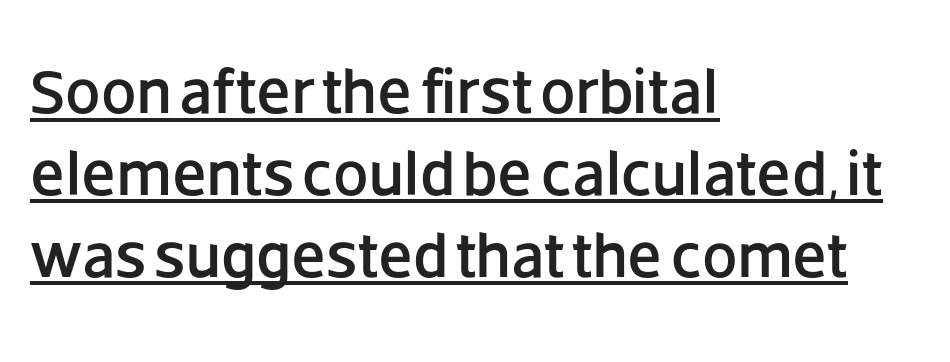
Check the space under the baseline: a stroke is drawn there. One glance says typical: line gaps are just what's usual. The lettering stays uniformly vertical, giving the passage a roman look. The rendering shows plain stroke endings on the letterforms — a sans-serif design. Horizontally, the lines are justified to the leading edge only.
